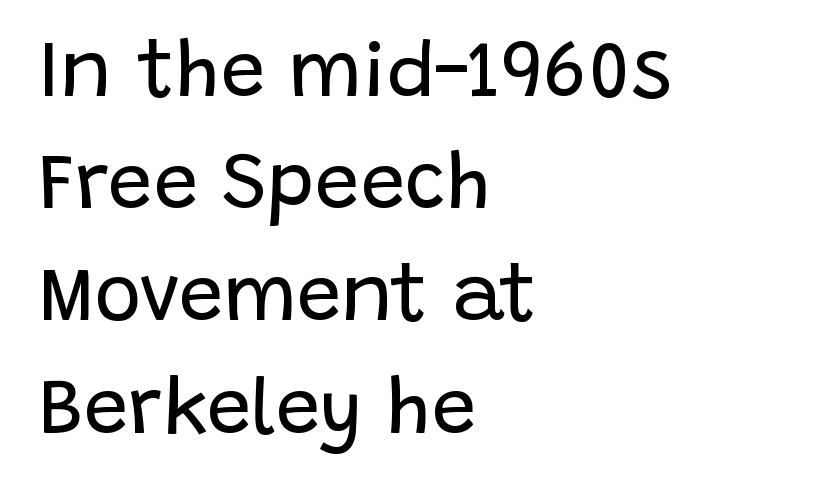
Horizontal bands of white between lines are of average thickness. Think of a printed novel: that variable character pitch is what you see here. Line starts are locked; line ends wander. Nope, not italic — everything's standing straight. Standard letterfit; no display-style spreading of the glyphs.
